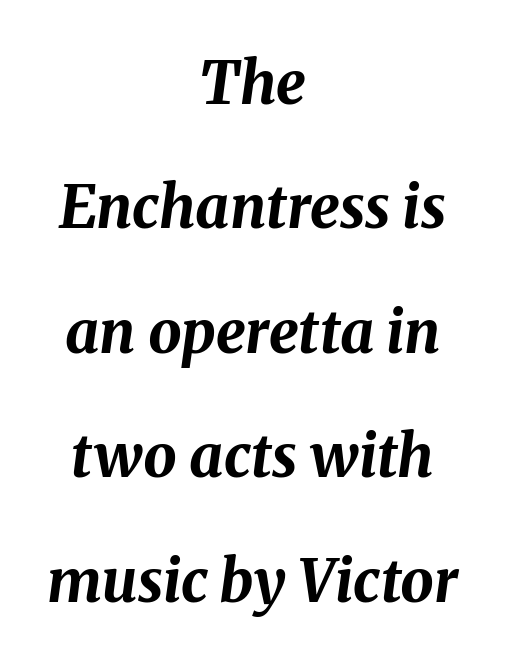
Each glyph is drawn with heavy, bold strokes. Teacher's note: observe the equal gaps on both sides — that is centered alignment. The whole block is typeset with a tilt. Observe the ordinary spacing: letters are neighbours, not strangers.
